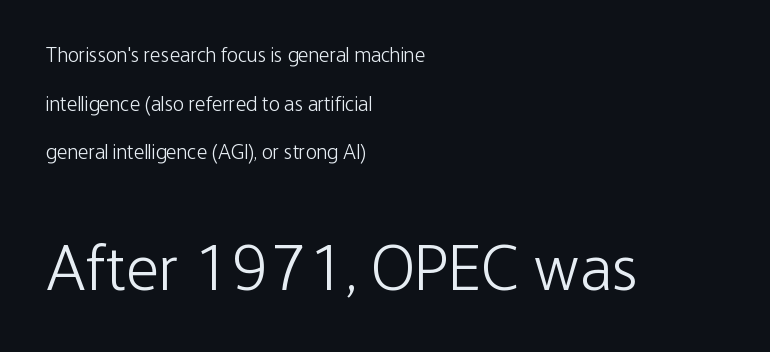
{"serif": "no", "italic": "no", "bold": "no", "weight": "light", "width": "condensed", "stroke_contrast": "low", "x_height": "medium", "monospaced": "no", "underline": "no", "align": "left", "line_spacing": "loose", "line_spacing_ratio": 2.32, "letter_spacing": "normal", "letter_spacing_em": 0.0, "larger_block": "second", "size_ratio": 3.05, "glyph_px": 64}
